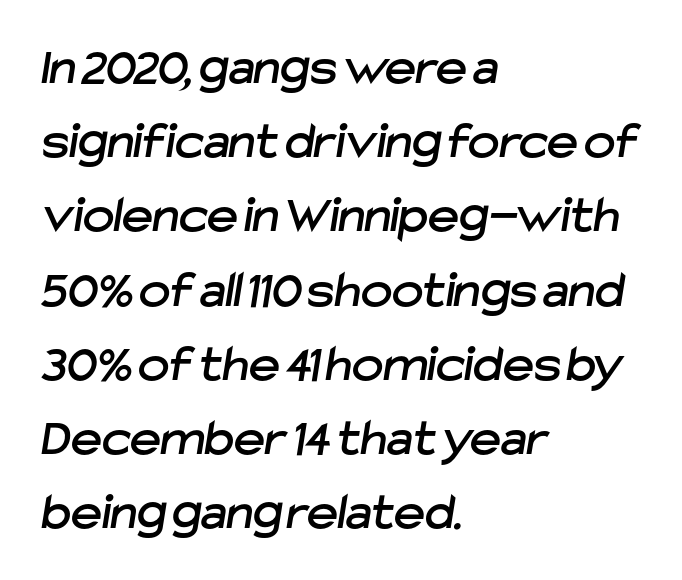
{"serif": "no", "width": "normal", "stroke_contrast": "low", "x_height": "medium", "monospaced": "no", "underline": "no", "align": "left", "line_spacing": "normal", "line_spacing_ratio": 1.4, "letter_spacing": "normal", "letter_spacing_em": 0.0, "glyph_px": 53}
